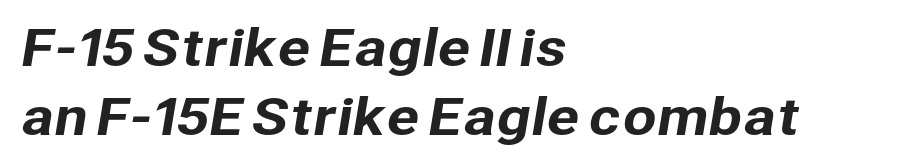
The image shows 49 px sans-serif type; set left-aligned, normal line spacing (1.4x), normal letter spacing, not underlined; low stroke contrast and a medium x-height.
